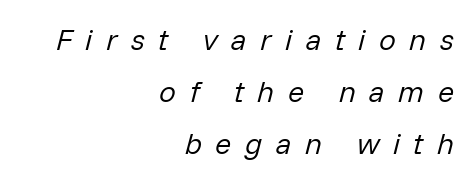
A typesetter would call this proportional, since set widths differ per character. Quick note: underline off. The ragged edge is on the left, which tells us the setting is flush right. This is not heavy type; no bold has been used. The face used here is rendered with a markedly widened letterfit. The glyphs look as if they've been sheared to an angle.
